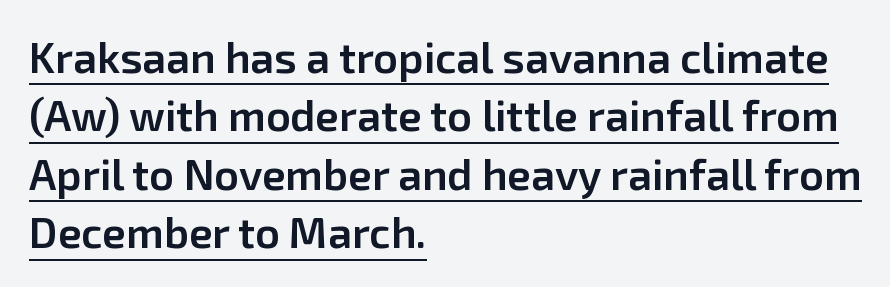
{"serif": "no", "italic": "no", "bold": "semi", "weight": "semibold", "width": "normal", "stroke_contrast": "low", "x_height": "medium", "monospaced": "no", "underline": "yes", "align": "left", "line_spacing": "normal", "line_spacing_ratio": 1.36, "letter_spacing": "normal", "letter_spacing_em": 0.0, "glyph_px": 43}
